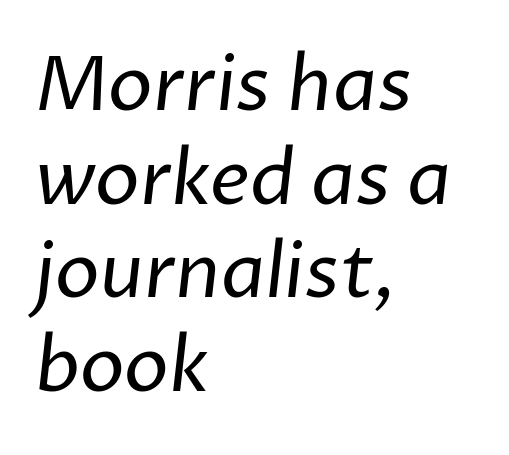
The foot of each line stays bare and open. Inter-character spacing is left at the font's built-in metrics. No feet cap the strokes, marking this as sans-serif type. Line spacing here is normal.
